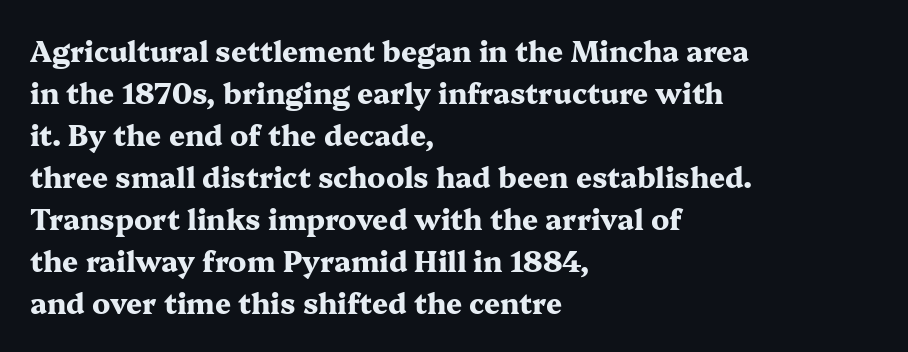
Q: Is the text bold? A: Yes.
Q: Is the text italic (slanted)? A: No, it is upright.
Q: Is the typeface a serif or a sans-serif typeface? A: Serif.
Q: Is the text underlined? A: No.
Q: How is the paragraph aligned? A: Left-aligned.
Q: Is the spacing between letters normal or unusually wide? A: Normal.
Q: Is the spacing between lines tight, normal or loose? A: Normal.
Q: Width (condensed, normal, or wide)? A: Wide.
Q: Stroke contrast? A: Medium.
Q: x-height? A: Medium.
Q: Monospaced? A: No.
